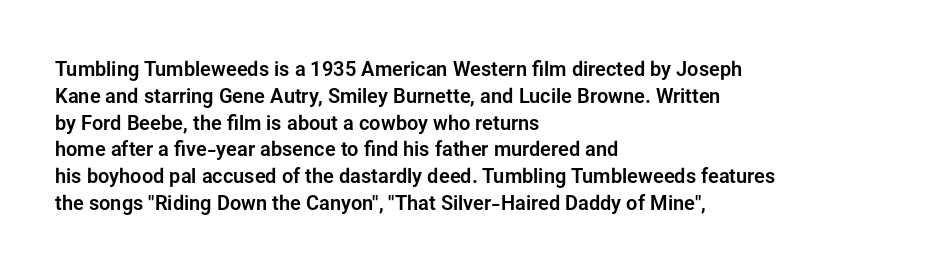
{"italic": "no", "underline": "no", "align": "left", "line_spacing": "normal", "line_spacing_ratio": 1.34, "letter_spacing": "normal", "letter_spacing_em": 0.0, "glyph_px": 20}
